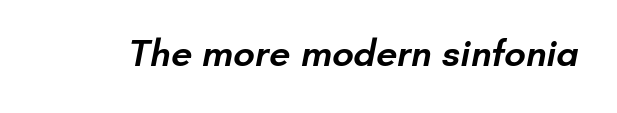
The image shows 38 px semibold sans-serif type; set normal letter spacing, not underlined; low stroke contrast and a small x-height.
